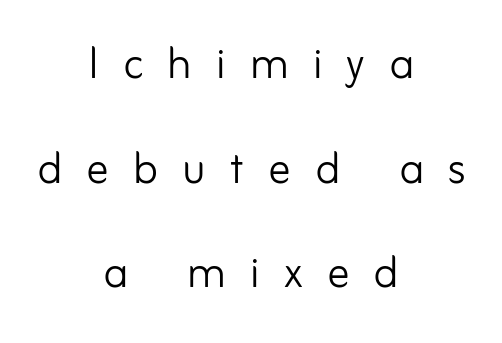
Q: Is the text bold? A: No.
Q: Is the text italic (slanted)? A: No, it is upright.
Q: Is the typeface a serif or a sans-serif typeface? A: Sans-serif.
Q: Is the text underlined? A: No.
Q: How is the paragraph aligned? A: Centered.
Q: Is the spacing between letters normal or unusually wide? A: Unusually wide.
Q: Width (condensed, normal, or wide)? A: Normal.
Q: Stroke contrast? A: Low.
Q: x-height? A: Small.
Q: Monospaced? A: No.
